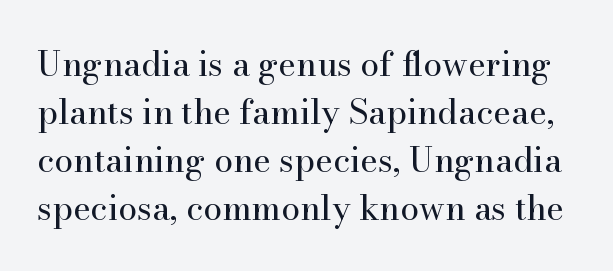
{"serif": "yes", "italic": "no", "bold": "no", "weight": "regular", "width": "normal", "stroke_contrast": "high", "x_height": "small", "monospaced": "no", "underline": "no", "line_spacing": "normal", "line_spacing_ratio": 1.41, "letter_spacing": "normal", "letter_spacing_em": 0.0, "glyph_px": 34}
